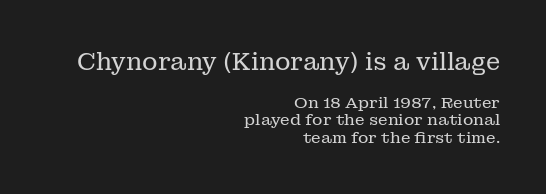
Q: Is the text bold? A: No.
Q: Is the text italic (slanted)? A: No, it is upright.
Q: Is the text underlined? A: No.
Q: How is the paragraph aligned? A: Right-aligned.
Q: Is the spacing between letters normal or unusually wide? A: Normal.
Q: Is the spacing between lines tight, normal or loose? A: Tight.
Q: Which block of text is set in a larger size, the first (top) or the second (bottom)? A: The first (top) one.
